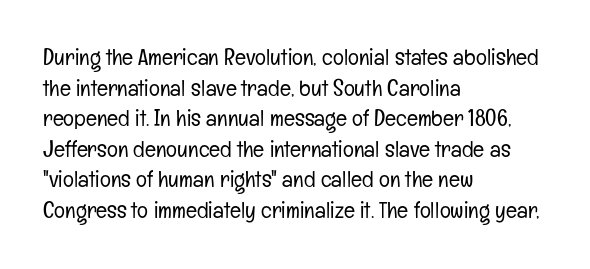
The image shows 23 px text type, upright; set left-aligned, normal line spacing (1.33x), normal letter spacing, not underlined.
